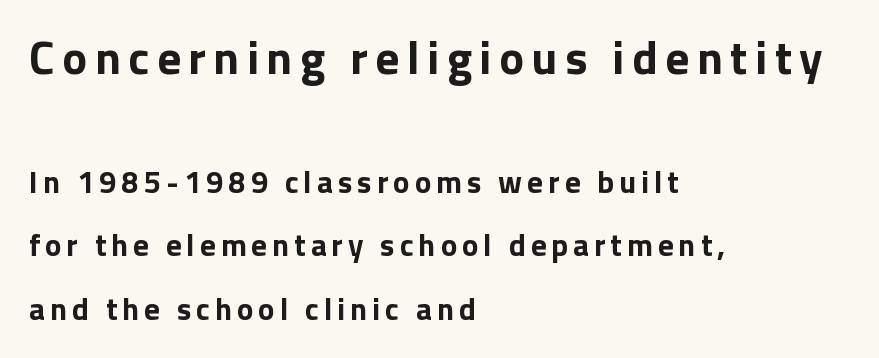
{"serif": "no", "italic": "no", "bold": "yes", "weight": "bold", "width": "normal", "stroke_contrast": "low", "x_height": "medium", "monospaced": "no", "underline": "no", "align": "left", "line_spacing": "loose", "line_spacing_ratio": 2.05, "larger_block": "first", "size_ratio": 1.52, "glyph_px": 47}
